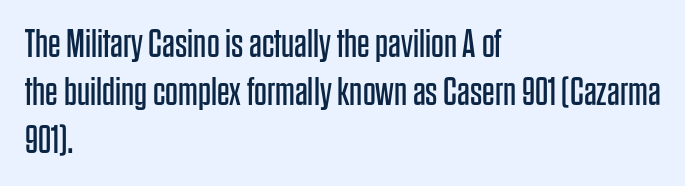
Q: Is the text bold? A: No.
Q: Is the text italic (slanted)? A: No, it is upright.
Q: Is the typeface a serif or a sans-serif typeface? A: Sans-serif.
Q: Is the text underlined? A: No.
Q: How is the paragraph aligned? A: Left-aligned.
Q: Is the spacing between letters normal or unusually wide? A: Normal.
Q: Width (condensed, normal, or wide)? A: Condensed.
Q: Stroke contrast? A: Low.
Q: x-height? A: Large.
Q: Monospaced? A: No.
